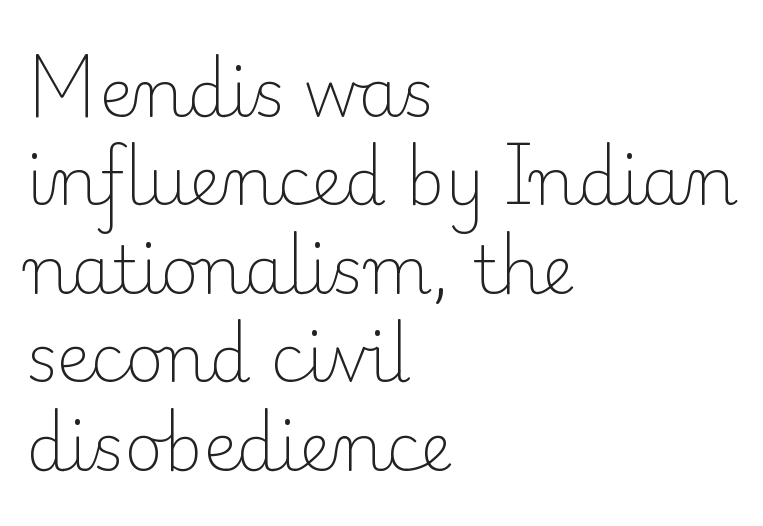
The block of text has a typical density, with ordinary space between rows. A typesetter would call this zero additional tracking. Stems here are at most as thick as an everyday book face. The glyphs are unaccompanied by any horizontal stroke below them. These lines stack with their left ends in a neat column.
